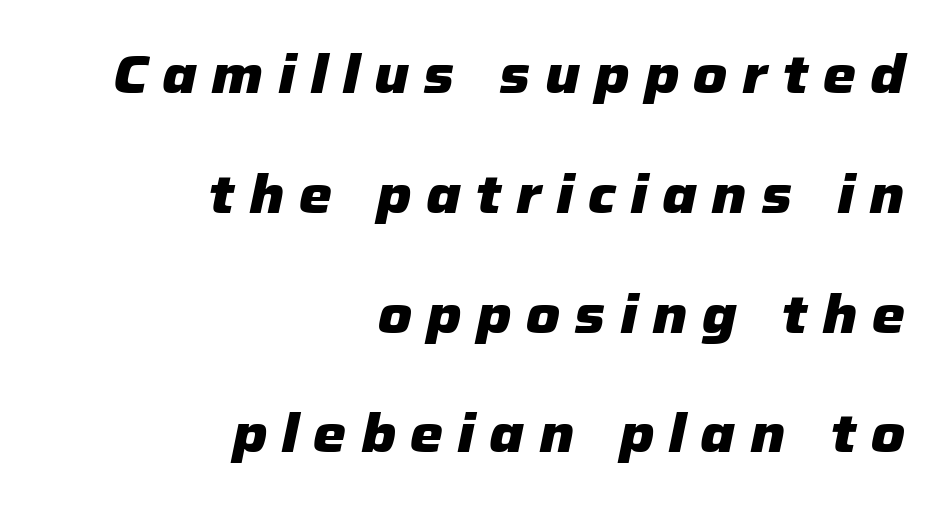
The image shows 53 px heavy type, italic (leaning right); set right-aligned, loose line spacing (2.26x), unusually wide letter spacing (+0.27 em), not underlined; low stroke contrast and a medium x-height.
